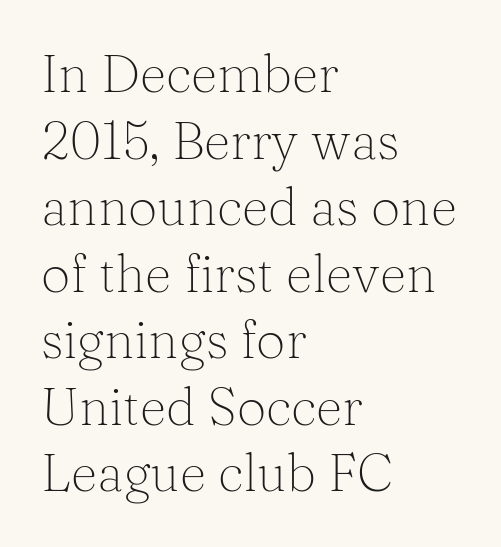
Decoration check: the copy has no underline. How are the letters spaced? Ordinarily, with no added tracking. Is this a fixed-width face? No — the glyphs have proportional, varying widths. To sum up the face: it has serifs.
